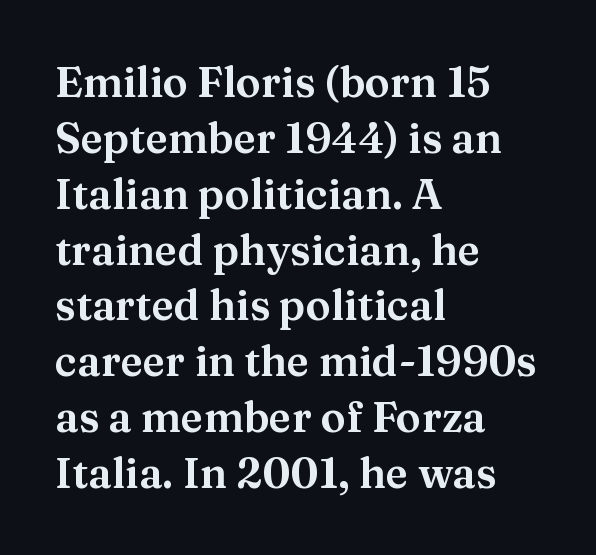
Here the designer chose a conventional face with non-uniform glyph widths. Is there any slant? The stems are plumb. You could call the tracking neutral — neither tight nor loose. The designer went with a serif here, giving each stem small feet. The space between consecutive lines is moderate.
